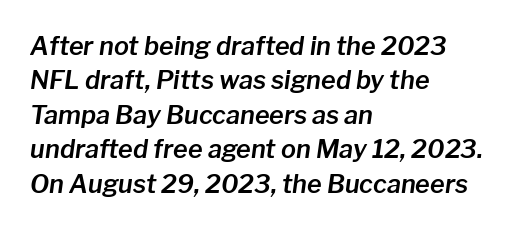
Q: Is the text italic (slanted)? A: Yes, it leans right by about 8 degrees.
Q: Is the text underlined? A: No.
Q: How is the paragraph aligned? A: Left-aligned.
Q: Is the spacing between letters normal or unusually wide? A: Normal.
Q: Is the spacing between lines tight, normal or loose? A: Normal.
